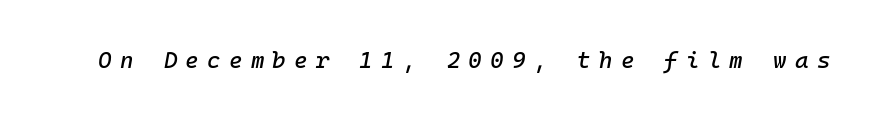
{"italic": "yes", "lean": "right", "slant_degrees": 10, "underline": "no", "letter_spacing": "wide", "letter_spacing_em": 0.36, "glyph_px": 23}
